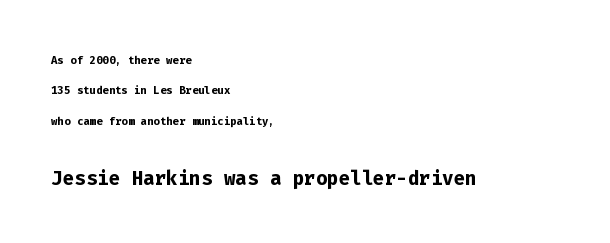
Q: Is the text bold? A: Yes.
Q: Is the text italic (slanted)? A: No, it is upright.
Q: Is the text underlined? A: No.
Q: How is the paragraph aligned? A: Left-aligned.
Q: Is the spacing between letters normal or unusually wide? A: Normal.
Q: Is the spacing between lines tight, normal or loose? A: Loose.
Q: Which block of text is set in a larger size, the first (top) or the second (bottom)? A: The second (bottom) one.
